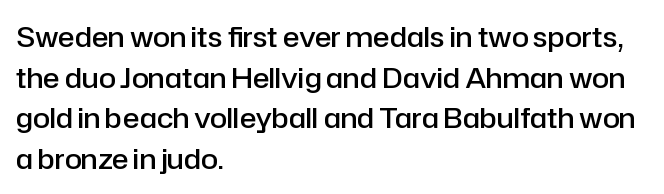
Any mark beneath the type? The region is blank. The rows are spaced the way most documents space them. Unlike a traditional serif, this face leaves its strokes unadorned. A typesetter would call this proportional, since set widths differ per character. The lines are quadded left. A somewhat darkened texture: the type is semibold rather than bold.
